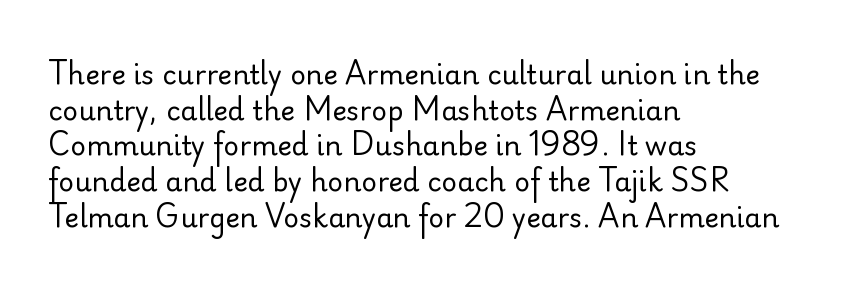
Notice how descenders clear the ascenders below comfortably — that's standard leading. Rule under the text: the space is simply empty. This rendering uses left alignment, leaving the right contour irregular. The type sits square on the baseline with zero lean. The font sits on the lighter half of the weight spectrum, regular included. The gaps between neighbouring characters are ordinary and unremarkable.
